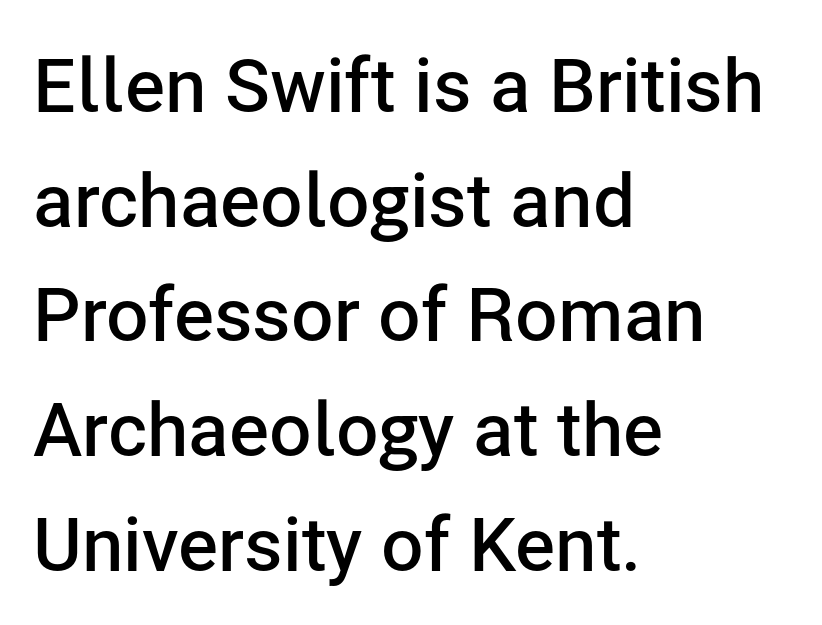
{"serif": "no", "italic": "no", "bold": "semi", "weight": "semibold", "width": "normal", "stroke_contrast": "low", "x_height": "medium", "monospaced": "no", "underline": "no", "align": "left", "line_spacing": "normal", "line_spacing_ratio": 1.53, "letter_spacing": "normal", "letter_spacing_em": 0.0, "glyph_px": 75}
